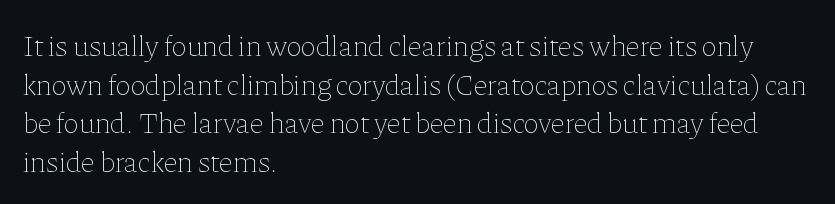
{"italic": "no", "bold": "no", "weight": "thin", "width": "normal", "stroke_contrast": "low", "x_height": "medium", "monospaced": "no", "underline": "no", "align": "left", "line_spacing": "normal", "line_spacing_ratio": 1.33, "letter_spacing": "normal", "letter_spacing_em": 0.0, "glyph_px": 29}
